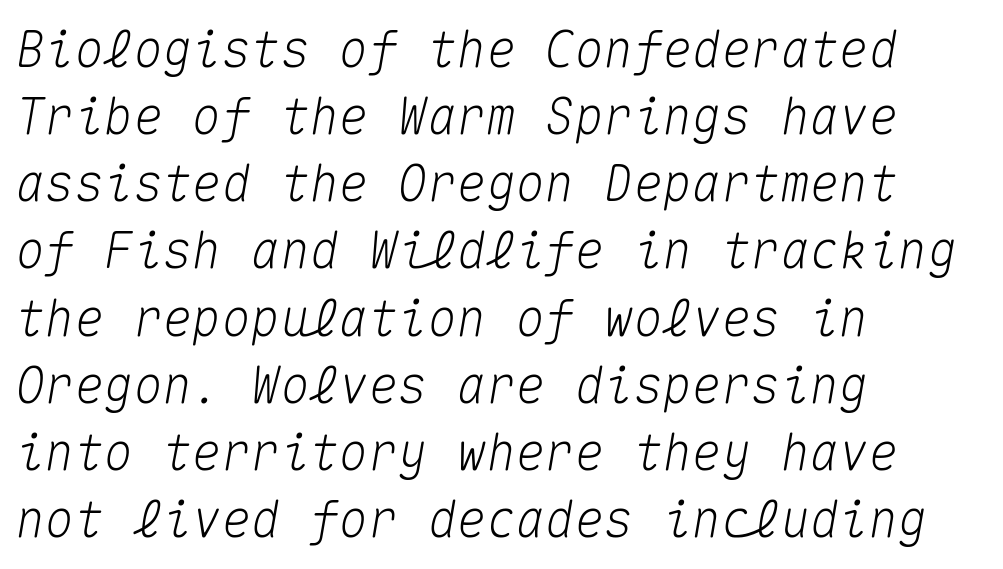
Vertically, the passage feels balanced, rows spaced as you'd expect. Do the characters align in a grid? Yes, the font is monospaced. Notice how the stems are inclined rather than vertical — that's the hallmark of italics. The words here are not underlined. The text block is weighted toward the left margin, trailing off unevenly rightward.
